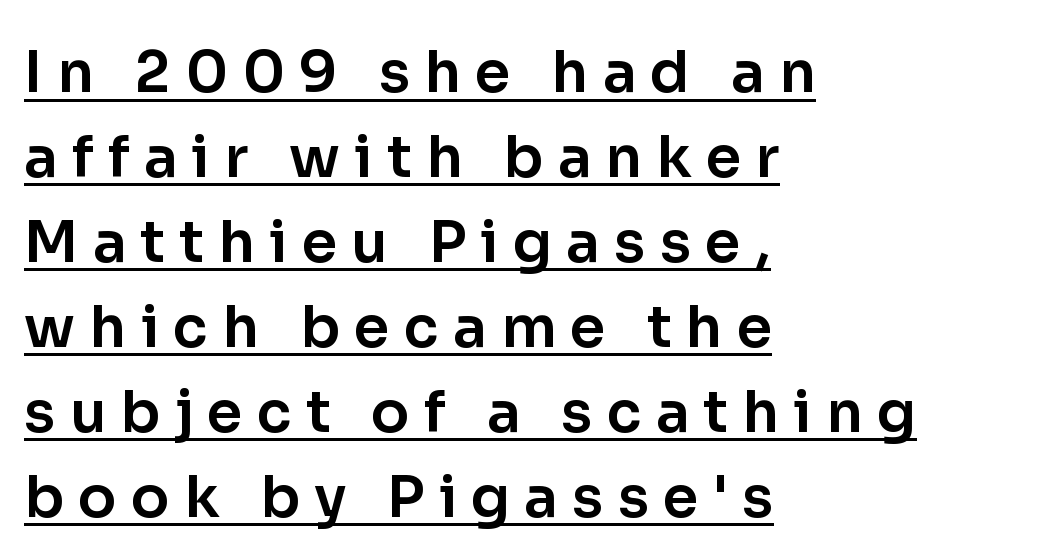
Q: Is the text italic (slanted)? A: No, it is upright.
Q: Is the typeface a serif or a sans-serif typeface? A: Sans-serif.
Q: Is the text underlined? A: Yes.
Q: How is the paragraph aligned? A: Left-aligned.
Q: Is the spacing between letters normal or unusually wide? A: Unusually wide.
Q: Is the spacing between lines tight, normal or loose? A: Normal.
Q: Width (condensed, normal, or wide)? A: Normal.
Q: Stroke contrast? A: Low.
Q: x-height? A: Medium.
Q: Monospaced? A: No.
